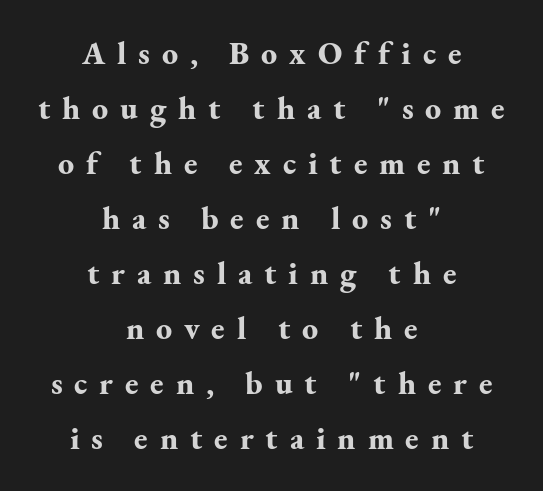
Honestly, there is no underline to notice here at all. Someone cranked the tracking dial way up on this one. Tall strokes in this sample are plumb rather than angled. Leftover space on each line is divided equally before and after the words.
